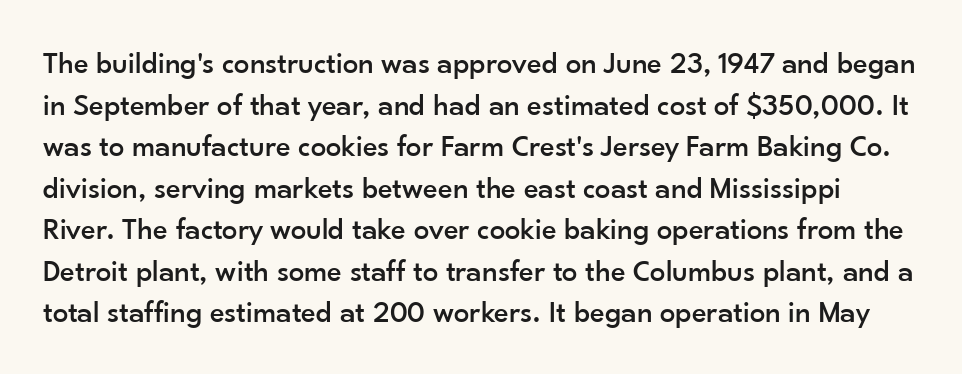
{"serif": "no", "italic": "no", "width": "normal", "stroke_contrast": "low", "x_height": "small", "monospaced": "no", "underline": "no", "line_spacing": "normal", "line_spacing_ratio": 1.34, "letter_spacing": "normal", "letter_spacing_em": 0.0, "glyph_px": 31}
